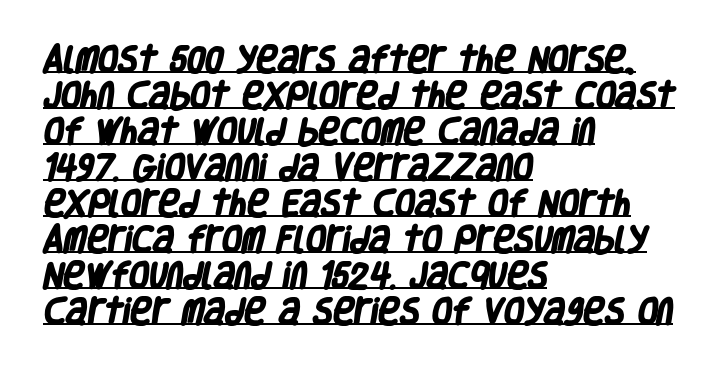
The image shows 29 px heavy, condensed sans-serif type; set left-aligned, line spacing 1.24x, normal letter spacing, underlined; low stroke contrast and a large x-height.
